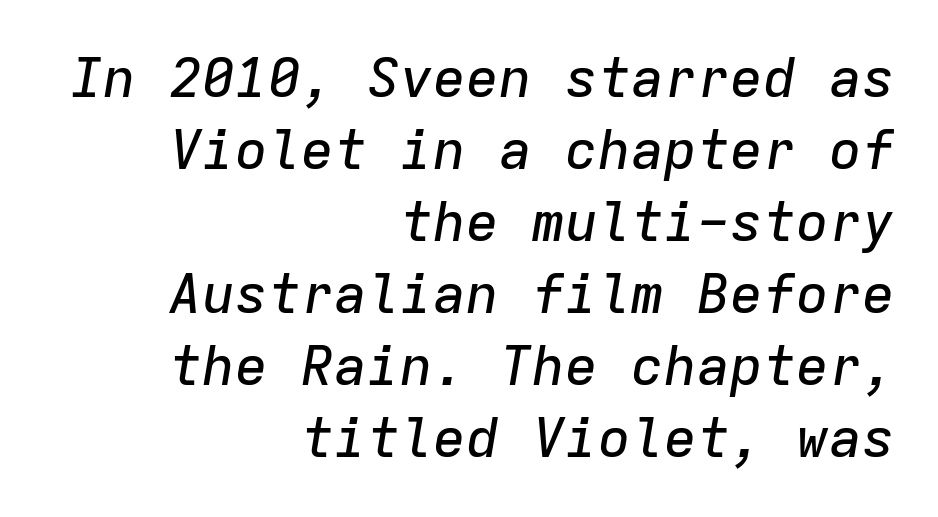
{"italic": "yes", "lean": "right", "slant_degrees": 9, "width": "normal", "stroke_contrast": "low", "x_height": "medium", "monospaced": "yes", "underline": "no", "align": "right", "line_spacing": "normal", "line_spacing_ratio": 1.31, "letter_spacing": "normal", "letter_spacing_em": 0.0, "glyph_px": 55}
